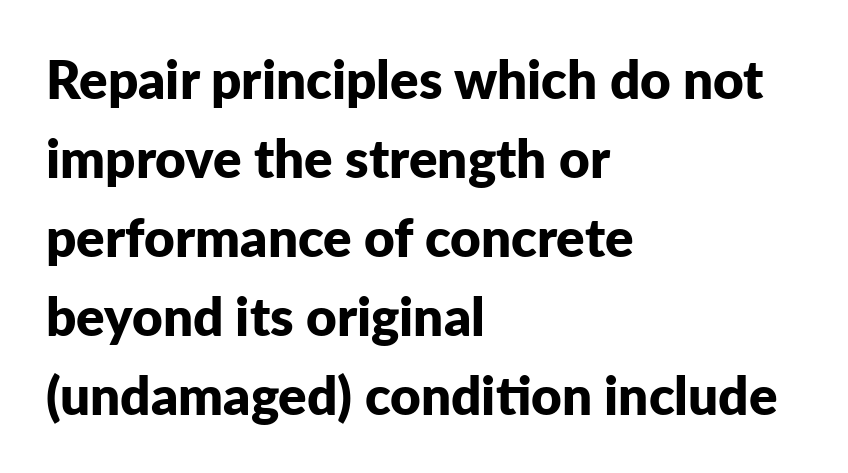
{"serif": "no", "italic": "no", "bold": "yes", "weight": "bold", "width": "normal", "stroke_contrast": "low", "x_height": "medium", "monospaced": "no", "underline": "no", "align": "left", "line_spacing": "normal", "line_spacing_ratio": 1.49, "letter_spacing": "normal", "letter_spacing_em": 0.0, "glyph_px": 53}
